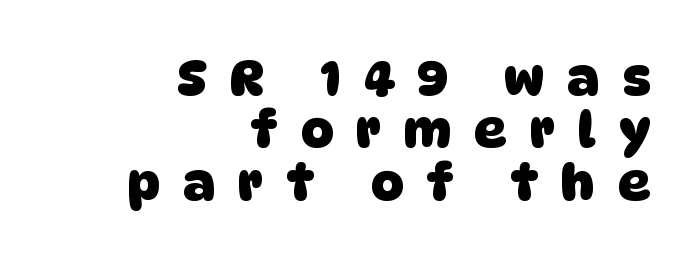
{"serif": "no", "bold": "yes", "weight": "heavy", "width": "normal", "stroke_contrast": "low", "x_height": "large", "monospaced": "no", "underline": "no", "align": "right", "line_spacing": "tight", "line_spacing_ratio": 1.05, "letter_spacing": "wide", "letter_spacing_em": 0.47, "glyph_px": 50}
